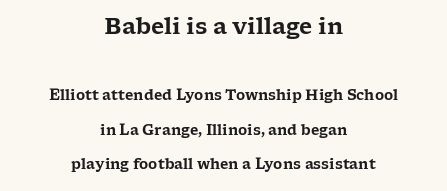
Scale decreases going downward across the two blocks. A typesetter would call this leading open, well beyond the default. A student would call this center alignment; a typographer would say set centered. These lines keep a tight, regular rhythm from letter to letter.
